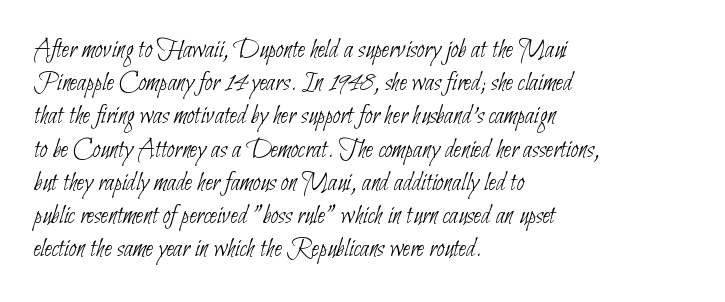
{"bold": "no", "underline": "no", "align": "left", "line_spacing_ratio": 1.23, "letter_spacing": "normal", "letter_spacing_em": 0.0, "glyph_px": 27}
